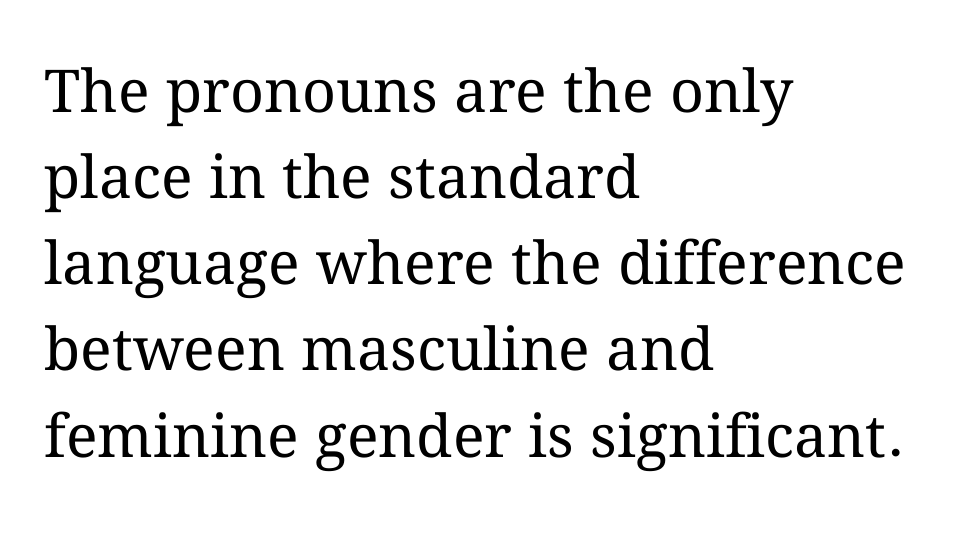
Q: Is the text bold? A: No.
Q: Is the text italic (slanted)? A: No, it is upright.
Q: Is the text underlined? A: No.
Q: How is the paragraph aligned? A: Left-aligned.
Q: Is the spacing between letters normal or unusually wide? A: Normal.
Q: Is the spacing between lines tight, normal or loose? A: Normal.
Q: Width (condensed, normal, or wide)? A: Normal.
Q: Stroke contrast? A: Medium.
Q: x-height? A: Medium.
Q: Monospaced? A: No.
